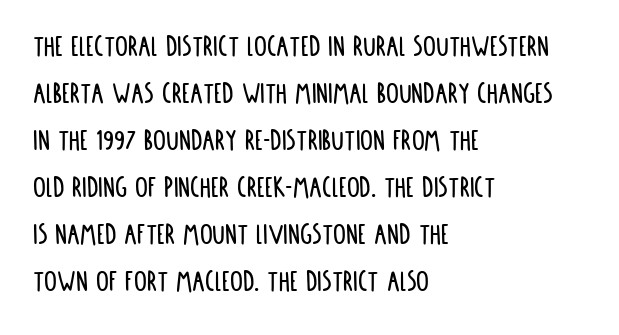
Characters follow at the spacing the type designer built in. Leftover space on each line is placed entirely after the last word. Looks like regular typesetting: each glyph gets only the width it needs. Is there much room between lines? A standard amount, neither cramped nor airy. Only glyphs here, with clear space below each row. Regarding serifs, this sample does without them.
